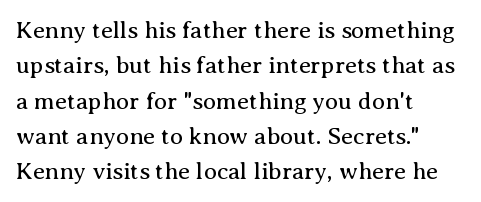
Q: Is the text bold? A: No.
Q: Is the text italic (slanted)? A: No, it is upright.
Q: Is the text underlined? A: No.
Q: How is the paragraph aligned? A: Left-aligned.
Q: Is the spacing between letters normal or unusually wide? A: Normal.
Q: Is the spacing between lines tight, normal or loose? A: Normal.
